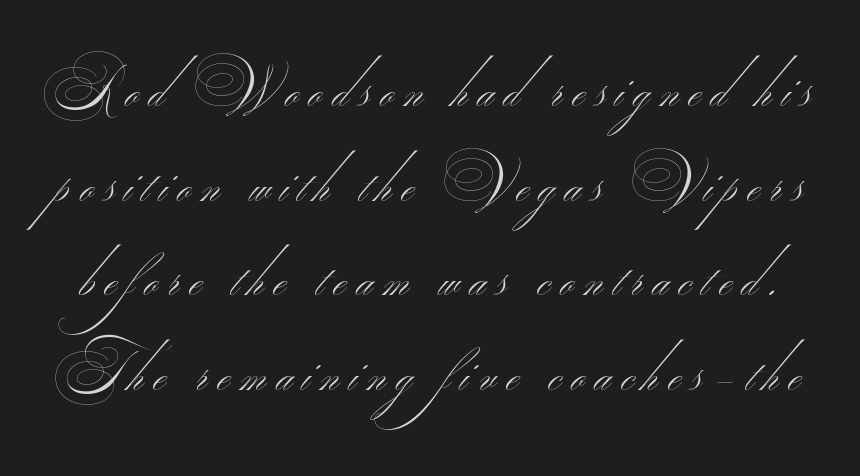
In terms of letterform style, serifs are entirely absent. Unmarked baselines from the first word to the last. The passage shown is typed in a proportional face where columns would drift. The typeface has the unassuming heft of standard copy or less.
